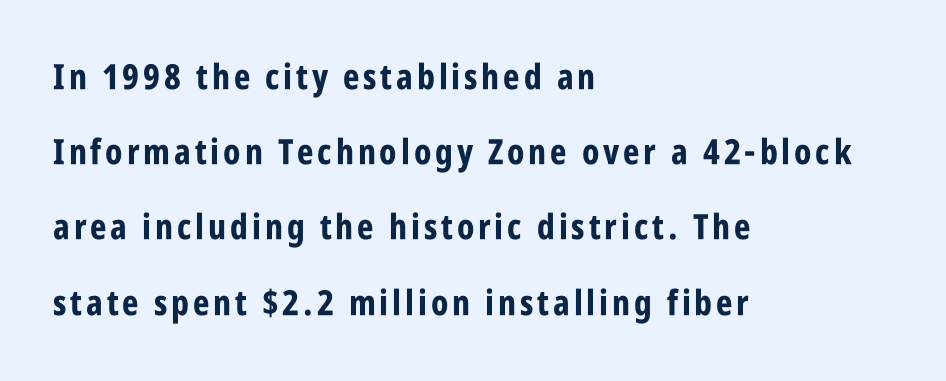
The image shows 35 px bold, condensed sans-serif type, upright; set left-aligned, loose line spacing (2.15x), not underlined; low stroke contrast and a large x-height.
